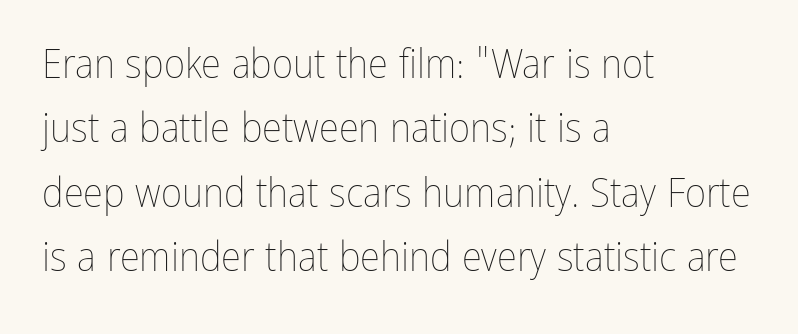
In CSS terms this would be text-align: left. The lettering stays uniformly vertical, giving the passage a roman look. Tracking value appears to be zero — textbook default spacing. Looks like regular typesetting: each glyph gets only the width it needs. Stems here are at most as thick as an everyday book face. The lines sit at an ordinary, default distance from one another.
